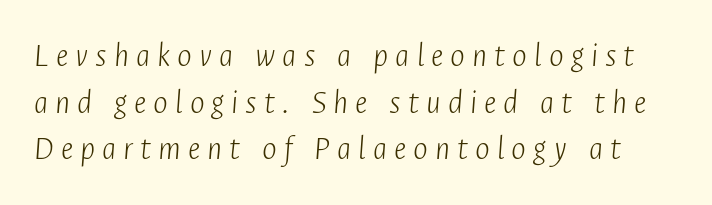
{"italic": "yes", "lean": "right", "slant_degrees": 4, "bold": "no", "weight": "light", "width": "condensed", "stroke_contrast": "low", "x_height": "medium", "monospaced": "no", "underline": "no", "line_spacing": "normal", "line_spacing_ratio": 1.33, "letter_spacing": "wide", "letter_spacing_em": 0.2, "glyph_px": 35}
